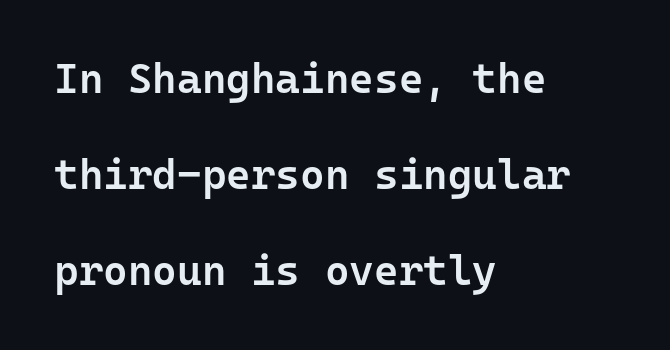
The image shows 42 px semibold sans-serif type, upright, monospaced; set left-aligned, loose line spacing (2.29x), normal letter spacing, not underlined; low stroke contrast and a medium x-height.
